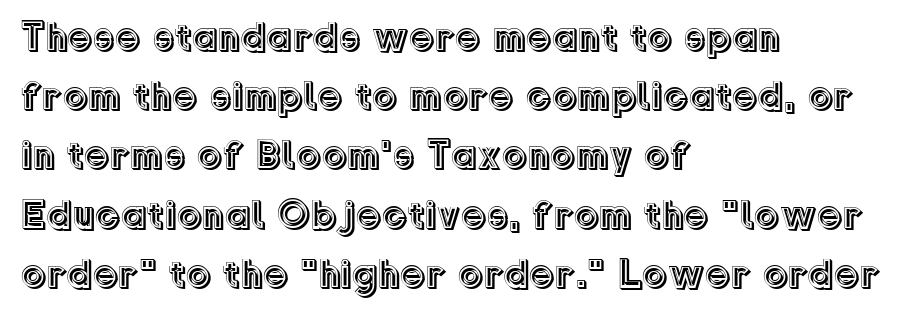
Q: Is the text italic (slanted)? A: No, it is upright.
Q: Is the text underlined? A: No.
Q: How is the paragraph aligned? A: Left-aligned.
Q: Is the spacing between letters normal or unusually wide? A: Normal.
Q: Is the spacing between lines tight, normal or loose? A: Normal.
Q: Width (condensed, normal, or wide)? A: Normal.
Q: x-height? A: Medium.
Q: Monospaced? A: No.
